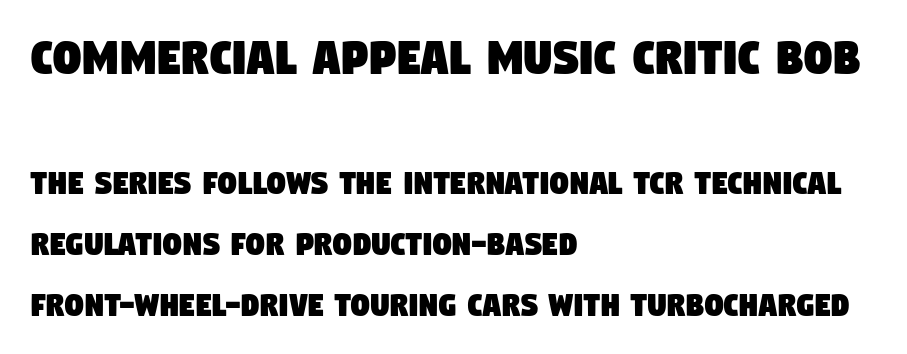
The letters carry no serifs — their stems end cleanly without finishing strokes. These lines are set flush left with a ragged right edge. In terms of leading, this rendering sits right in the middle. Looks like regular typesetting: each glyph gets only the width it needs. Two sizes are in play, and the larger belongs to the first block.
